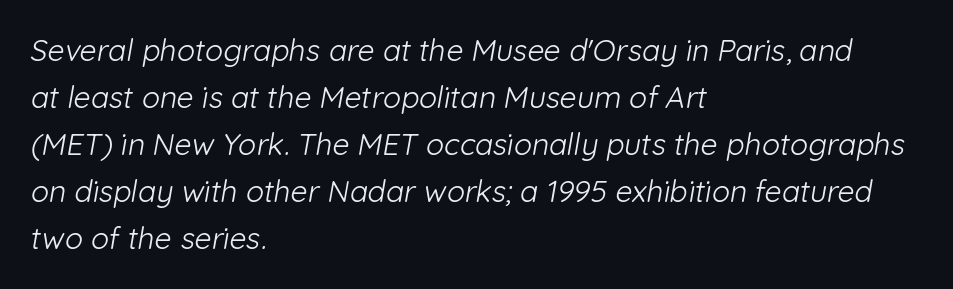
{"serif": "no", "bold": "no", "weight": "light", "width": "normal", "stroke_contrast": "low", "x_height": "medium", "monospaced": "no", "underline": "no", "align": "left", "line_spacing": "normal", "line_spacing_ratio": 1.57, "letter_spacing": "normal", "letter_spacing_em": 0.0, "glyph_px": 30}
